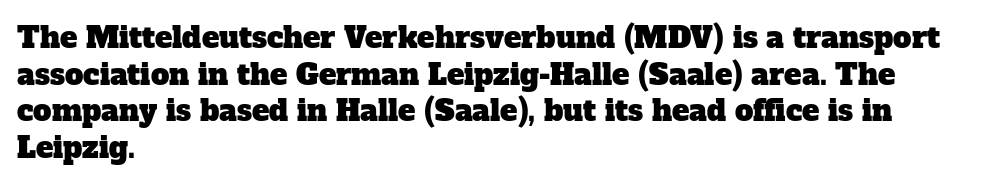
Notice how the passage keeps a crisp vertical edge on the left only. Is this a sans? No — the strokes have serifs. Nothing unusual about the tracking: characters are spaced as the font intends. The passage shown stacks its lines at a standard gap. Plain, unruled lines of type. You could not count columns in this text — the font is proportionally spaced.
